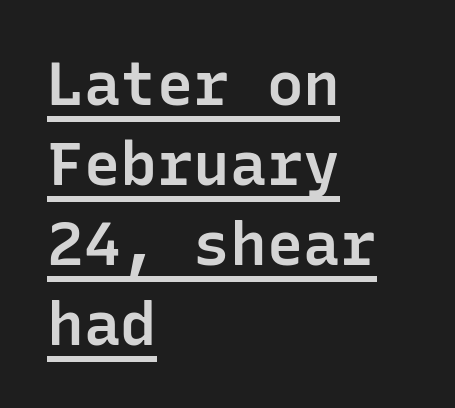
Q: Is the text bold? A: Semi-bold.
Q: Is the text italic (slanted)? A: No, it is upright.
Q: Is the typeface a serif or a sans-serif typeface? A: Sans-serif.
Q: Is the text underlined? A: Yes.
Q: How is the paragraph aligned? A: Left-aligned.
Q: Is the spacing between letters normal or unusually wide? A: Normal.
Q: Is the spacing between lines tight, normal or loose? A: Normal.
Q: Width (condensed, normal, or wide)? A: Normal.
Q: Stroke contrast? A: Low.
Q: x-height? A: Medium.
Q: Monospaced? A: Yes.
